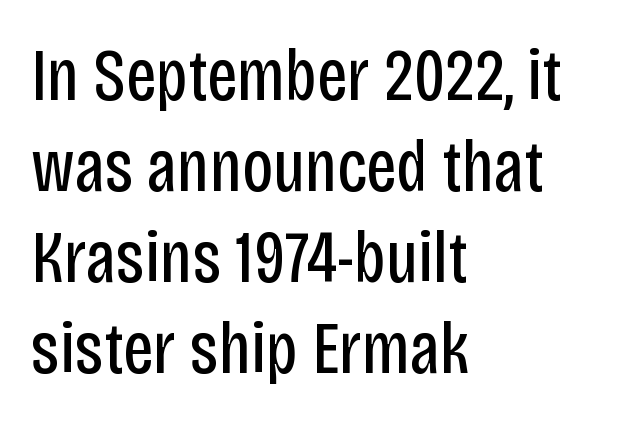
Q: Is the text bold? A: No.
Q: Is the text italic (slanted)? A: No, it is upright.
Q: Is the typeface a serif or a sans-serif typeface? A: Sans-serif.
Q: Is the text underlined? A: No.
Q: How is the paragraph aligned? A: Left-aligned.
Q: Is the spacing between letters normal or unusually wide? A: Normal.
Q: Width (condensed, normal, or wide)? A: Condensed.
Q: Stroke contrast? A: Low.
Q: x-height? A: Large.
Q: Monospaced? A: No.
